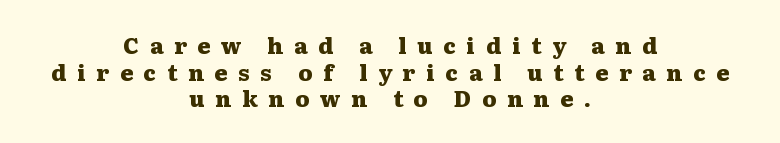
How heavy is the stroke? Heavy — this is a bold. The foot of each line stays bare and open. Inter-character spacing is expanded well beyond the font's built-in metrics. In terms of posture, this sample is upright.
